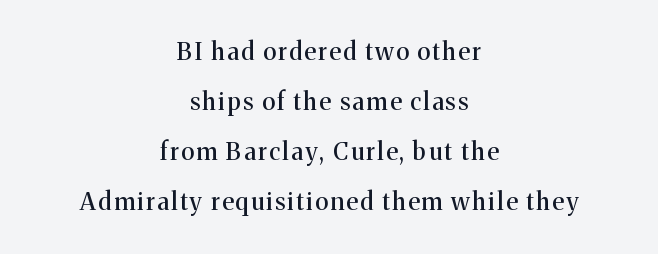
The image shows 24 px text type, upright; set centered, loose line spacing (2.09x), not underlined.
